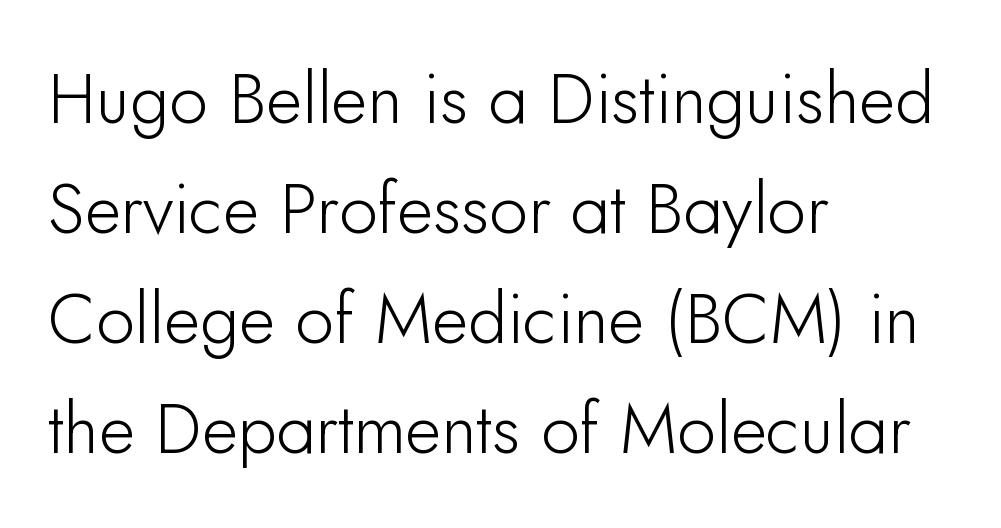
Q: Is the text italic (slanted)? A: No, it is upright.
Q: Is the typeface a serif or a sans-serif typeface? A: Sans-serif.
Q: Is the text underlined? A: No.
Q: How is the paragraph aligned? A: Left-aligned.
Q: Is the spacing between letters normal or unusually wide? A: Normal.
Q: Is the spacing between lines tight, normal or loose? A: Normal.
Q: Width (condensed, normal, or wide)? A: Normal.
Q: Stroke contrast? A: Low.
Q: x-height? A: Small.
Q: Monospaced? A: No.
